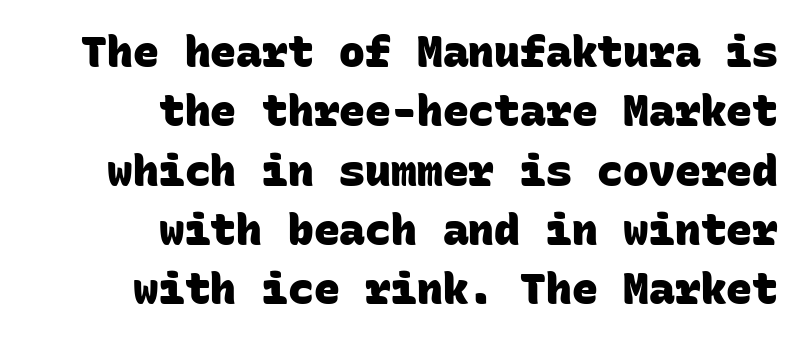
{"serif": "no", "bold": "yes", "weight": "heavy", "width": "normal", "stroke_contrast": "low", "x_height": "large", "monospaced": "yes", "underline": "no", "align": "right", "line_spacing": "normal", "line_spacing_ratio": 1.38, "letter_spacing": "normal", "letter_spacing_em": 0.0, "glyph_px": 43}
